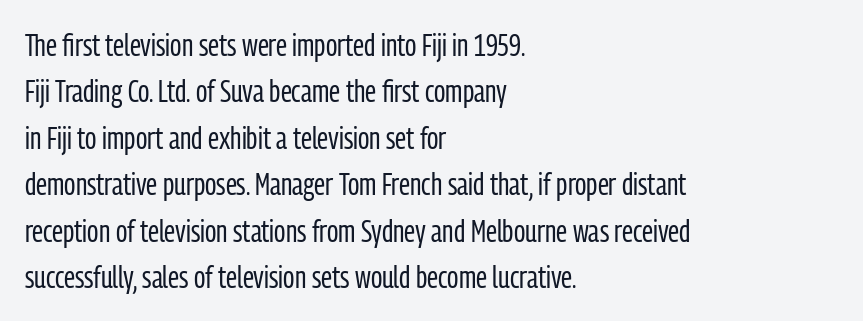
{"serif": "no", "italic": "no", "bold": "no", "weight": "regular", "width": "condensed", "stroke_contrast": "low", "x_height": "medium", "monospaced": "no", "underline": "no", "align": "left", "line_spacing": "normal", "line_spacing_ratio": 1.5, "letter_spacing": "normal", "letter_spacing_em": 0.0, "glyph_px": 31}
